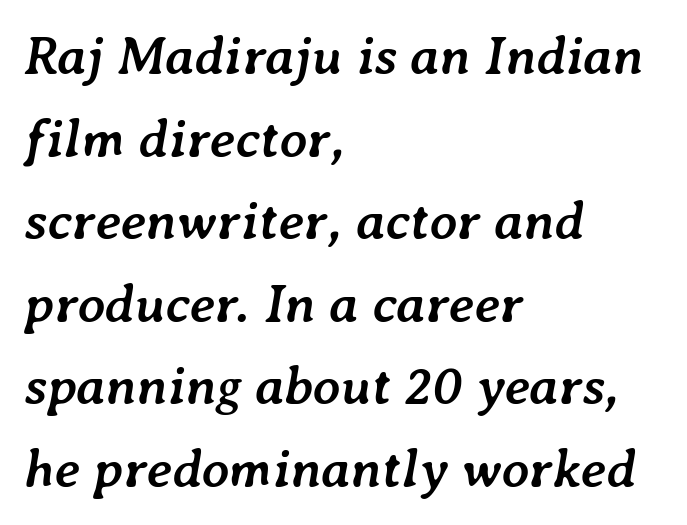
The image shows 54 px semibold type, italic (leaning right); set left-aligned, normal line spacing (1.53x), normal letter spacing, not underlined; low stroke contrast and a medium x-height.
